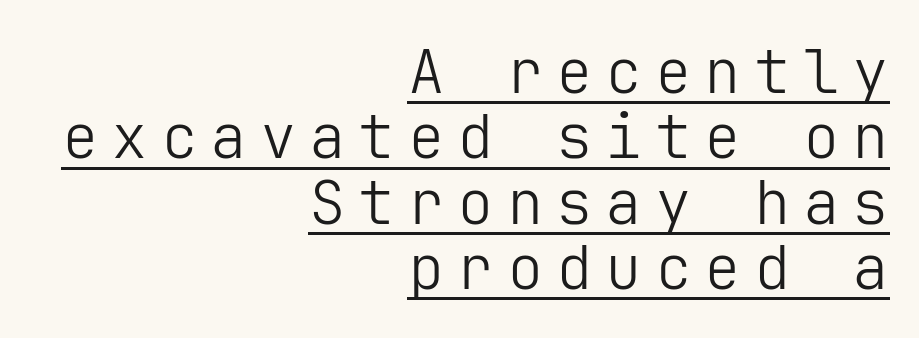
Q: Is the text bold? A: No.
Q: Is the text italic (slanted)? A: No, it is upright.
Q: Is the typeface a serif or a sans-serif typeface? A: Sans-serif.
Q: Is the text underlined? A: Yes.
Q: How is the paragraph aligned? A: Right-aligned.
Q: Is the spacing between letters normal or unusually wide? A: Unusually wide.
Q: Is the spacing between lines tight, normal or loose? A: Tight.
Q: Width (condensed, normal, or wide)? A: Normal.
Q: Stroke contrast? A: Low.
Q: x-height? A: Medium.
